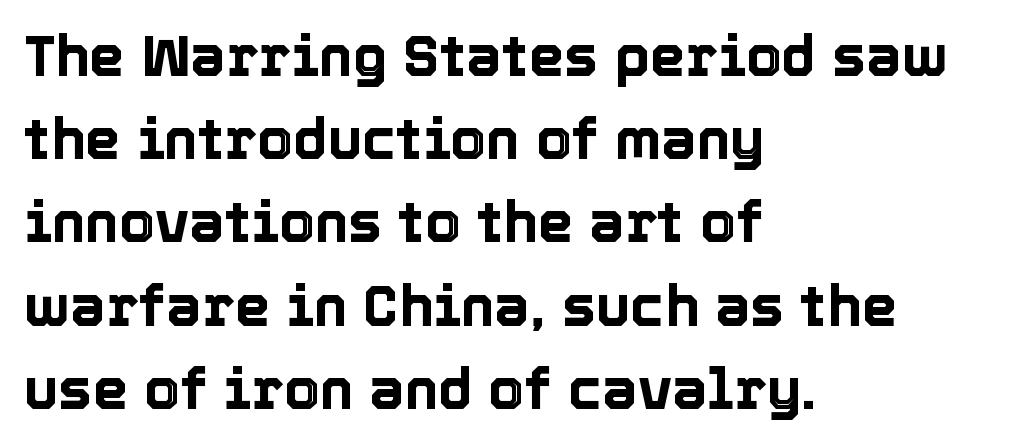
Words appear dense and cohesive because spacing is normal. One-word summary of the alignment: left. The letters advance in unequal steps, a hallmark of proportional type. The lettering stays uniformly vertical, giving the passage a roman look.
